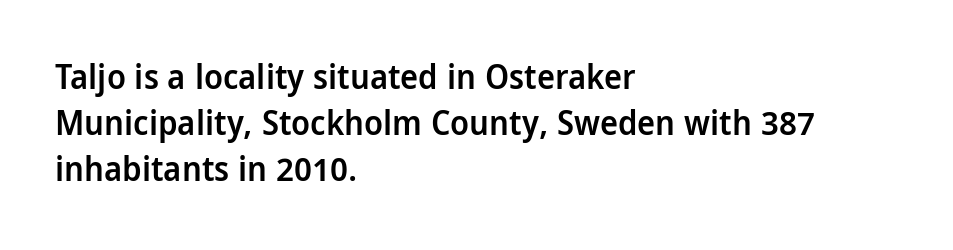
{"serif": "no", "italic": "no", "bold": "semi", "weight": "semibold", "width": "condensed", "stroke_contrast": "low", "x_height": "large", "monospaced": "no", "underline": "no", "align": "left", "line_spacing": "normal", "line_spacing_ratio": 1.36, "letter_spacing": "normal", "letter_spacing_em": 0.0, "glyph_px": 34}
